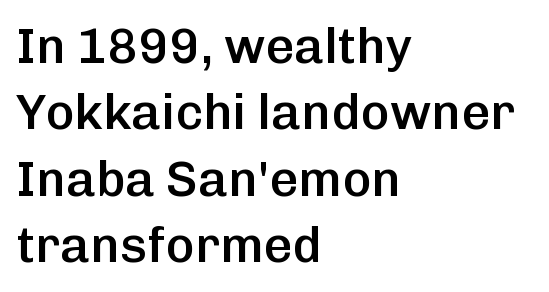
The image shows 50 px semibold sans-serif type, upright; set left-aligned, normal line spacing (1.33x), normal letter spacing, not underlined; low stroke contrast and a medium x-height.
